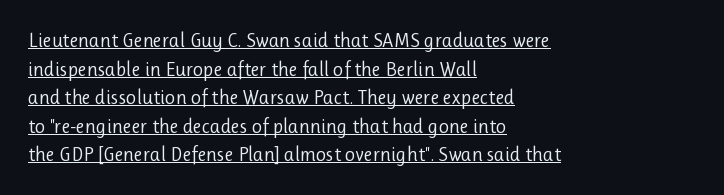
{"italic": "no", "bold": "no", "underline": "yes", "align": "left", "line_spacing": "normal", "line_spacing_ratio": 1.43, "letter_spacing": "normal", "letter_spacing_em": 0.0, "glyph_px": 20}
